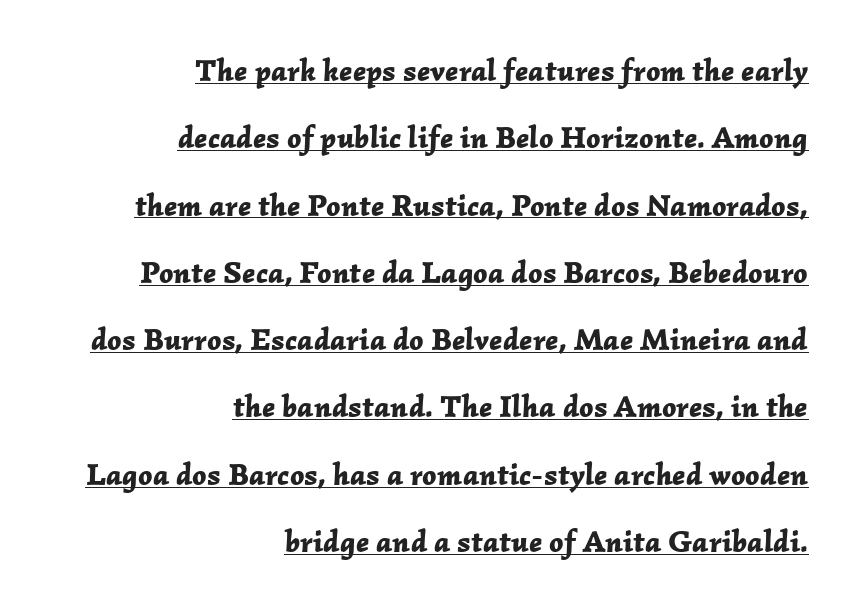
The lines are quadded right. The gaps between neighbouring characters are ordinary and unremarkable. Does a line run under the words? Yes, clearly. In terms of weight, the rendering is a true, heavy bold.
